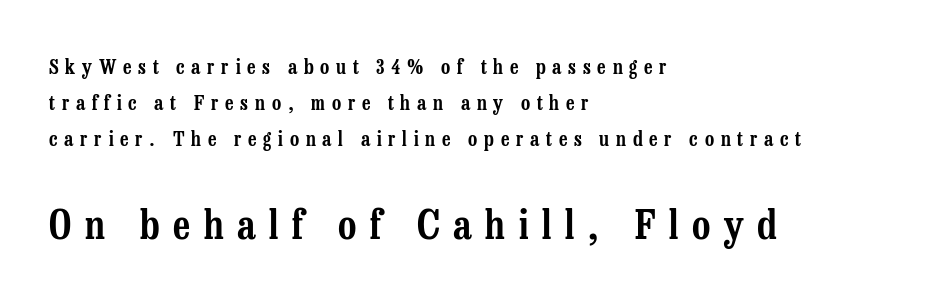
{"serif": "yes", "italic": "no", "width": "condensed", "stroke_contrast": "low", "x_height": "medium", "monospaced": "no", "underline": "no", "align": "left", "line_spacing_ratio": 1.8, "letter_spacing": "wide", "letter_spacing_em": 0.34, "larger_block": "second", "size_ratio": 2.0, "glyph_px": 40}
